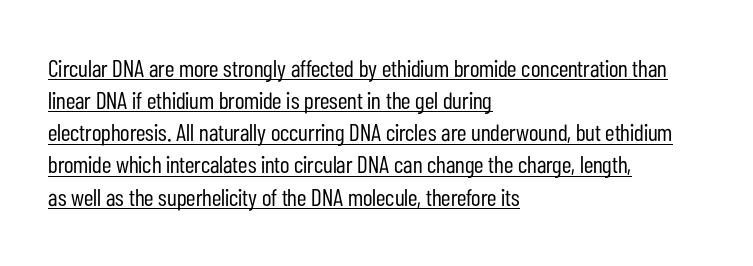
{"italic": "no", "bold": "no", "underline": "yes", "align": "left", "line_spacing": "normal", "line_spacing_ratio": 1.34, "letter_spacing": "normal", "letter_spacing_em": 0.0, "glyph_px": 24}
